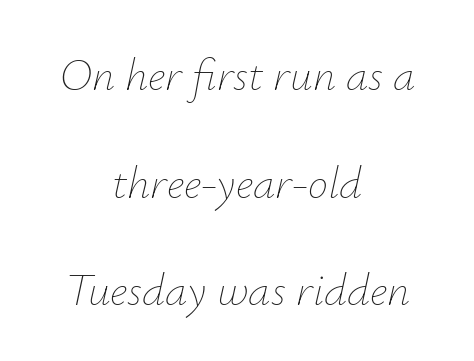
Q: Is the text bold? A: No.
Q: Is the text italic (slanted)? A: Yes, it leans right by about 12 degrees.
Q: Is the text underlined? A: No.
Q: How is the paragraph aligned? A: Centered.
Q: Is the spacing between letters normal or unusually wide? A: Normal.
Q: Is the spacing between lines tight, normal or loose? A: Loose.
Q: Width (condensed, normal, or wide)? A: Normal.
Q: Stroke contrast? A: Low.
Q: x-height? A: Small.
Q: Monospaced? A: No.
